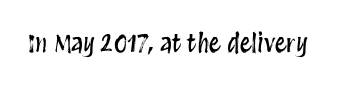
Q: Is the text italic (slanted)? A: No, it is upright.
Q: Is the text underlined? A: No.
Q: Is the spacing between letters normal or unusually wide? A: Normal.
